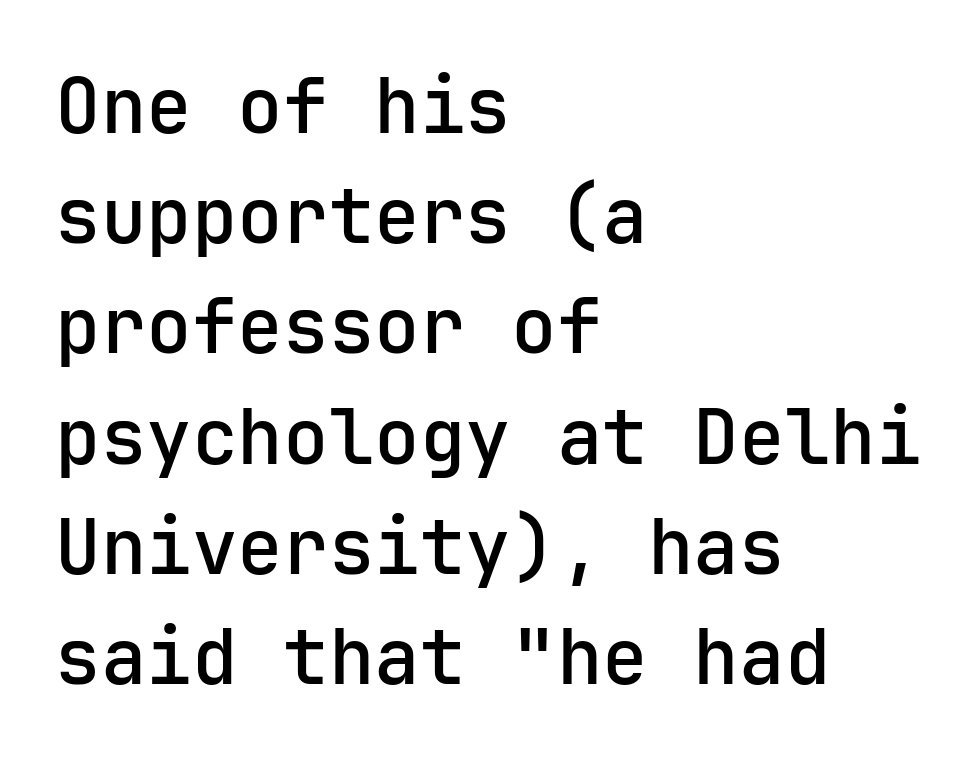
{"serif": "no", "italic": "no", "bold": "semi", "weight": "semibold", "width": "normal", "stroke_contrast": "low", "x_height": "medium", "underline": "no", "align": "left", "line_spacing": "normal", "line_spacing_ratio": 1.45, "letter_spacing": "normal", "letter_spacing_em": 0.0, "glyph_px": 76}
